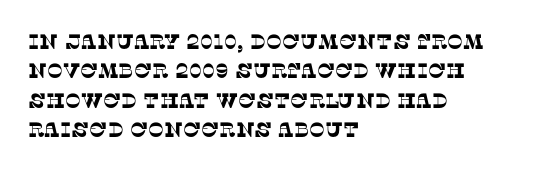
Q: Is the text underlined? A: No.
Q: How is the paragraph aligned? A: Left-aligned.
Q: Is the spacing between letters normal or unusually wide? A: Normal.
Q: Is the spacing between lines tight, normal or loose? A: Normal.
